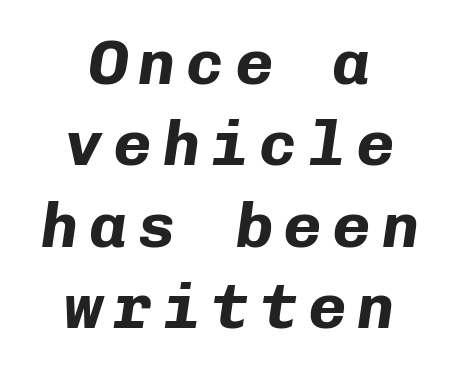
The image shows 64 px bold type, italic (leaning right), monospaced; set centered, normal line spacing (1.27x), not underlined; low stroke contrast and a medium x-height.
